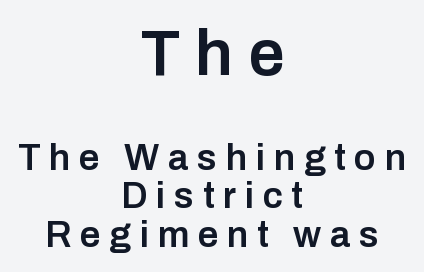
{"serif": "no", "italic": "no", "bold": "semi", "weight": "semibold", "width": "normal", "stroke_contrast": "low", "x_height": "medium", "monospaced": "no", "underline": "no", "align": "center", "line_spacing": "tight", "line_spacing_ratio": 1.04, "letter_spacing": "wide", "letter_spacing_em": 0.23, "larger_block": "first", "size_ratio": 1.76, "glyph_px": 65}
